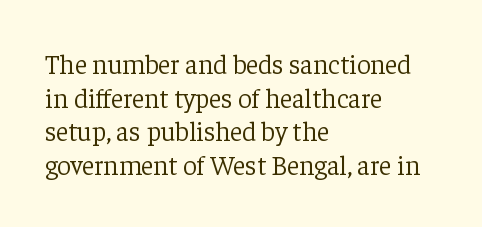
The image shows 27 px text type, upright; set left-aligned, normal line spacing (1.25x), normal letter spacing, not underlined.
